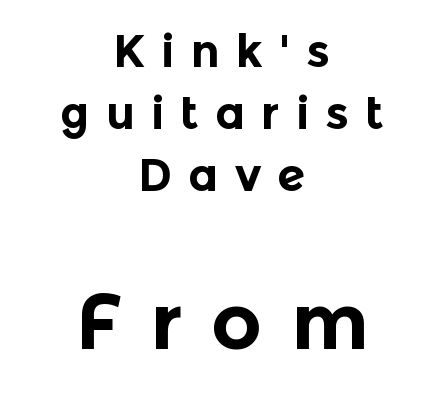
{"serif": "no", "italic": "no", "bold": "yes", "weight": "bold", "width": "normal", "x_height": "medium", "monospaced": "no", "underline": "no", "align": "center", "line_spacing": "normal", "line_spacing_ratio": 1.38, "letter_spacing": "wide", "letter_spacing_em": 0.36, "larger_block": "second", "size_ratio": 1.76, "glyph_px": 79}
